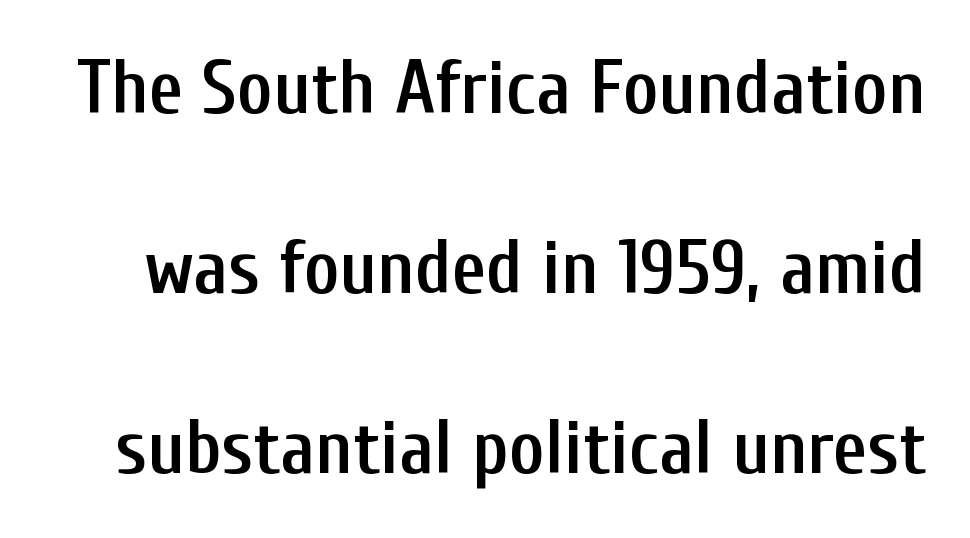
Q: Is the text bold? A: Semi-bold.
Q: Is the text italic (slanted)? A: No, it is upright.
Q: Is the typeface a serif or a sans-serif typeface? A: Sans-serif.
Q: Is the text underlined? A: No.
Q: Is the spacing between letters normal or unusually wide? A: Normal.
Q: Is the spacing between lines tight, normal or loose? A: Loose.
Q: Width (condensed, normal, or wide)? A: Condensed.
Q: Stroke contrast? A: Low.
Q: x-height? A: Medium.
Q: Monospaced? A: No.
